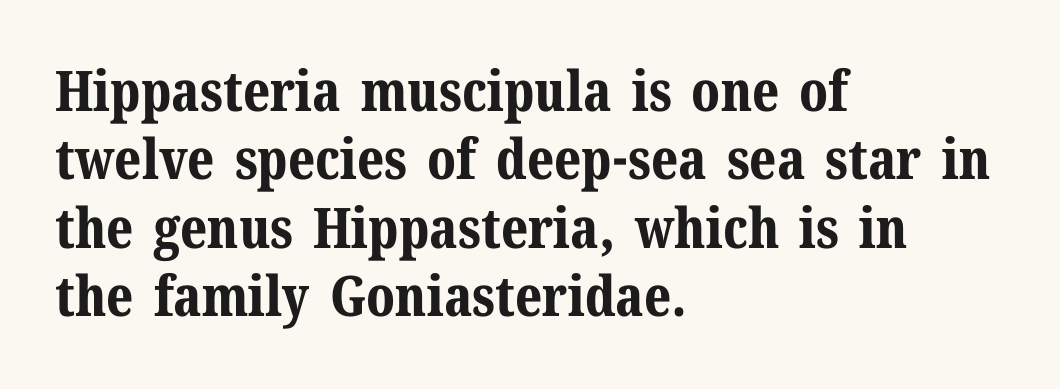
{"serif": "yes", "italic": "no", "bold": "yes", "weight": "bold", "width": "normal", "stroke_contrast": "medium", "x_height": "medium", "monospaced": "no", "underline": "no", "align": "left", "line_spacing_ratio": 1.22, "letter_spacing": "normal", "letter_spacing_em": 0.0, "glyph_px": 56}
